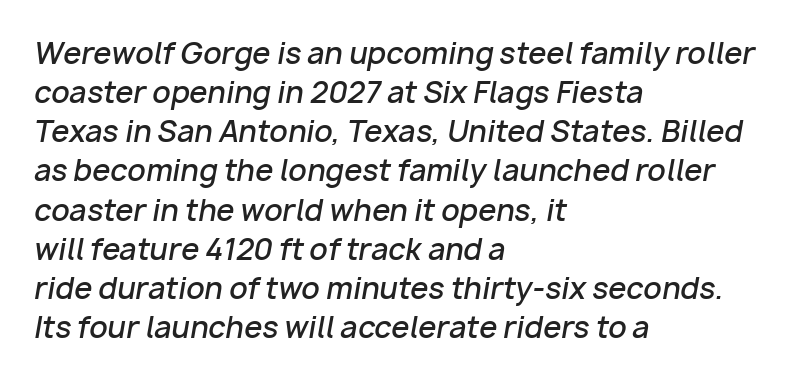
{"italic": "yes", "lean": "right", "slant_degrees": 10, "bold": "semi", "weight": "semibold", "width": "normal", "stroke_contrast": "low", "x_height": "medium", "monospaced": "no", "underline": "no", "align": "left", "line_spacing": "normal", "line_spacing_ratio": 1.35, "letter_spacing": "normal", "letter_spacing_em": 0.0, "glyph_px": 29}
